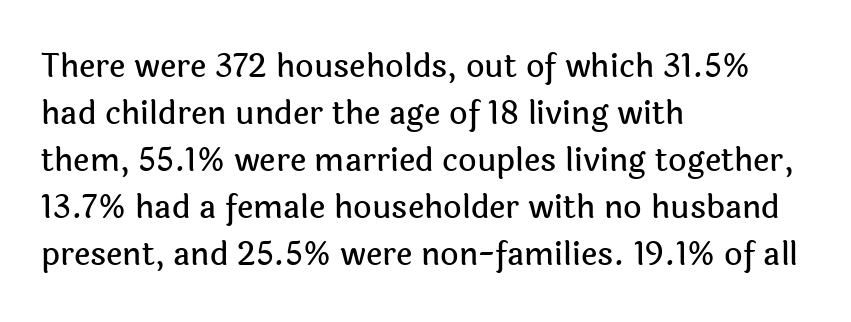
The image shows 32 px sans-serif type, upright; set left-aligned, normal line spacing (1.47x), normal letter spacing, not underlined; a medium x-height.
